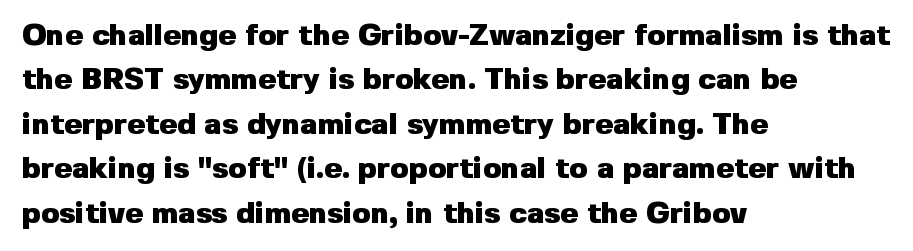
The image shows 30 px heavy sans-serif type, upright; set left-aligned, normal line spacing (1.48x), normal letter spacing, not underlined; low stroke contrast and a medium x-height.
